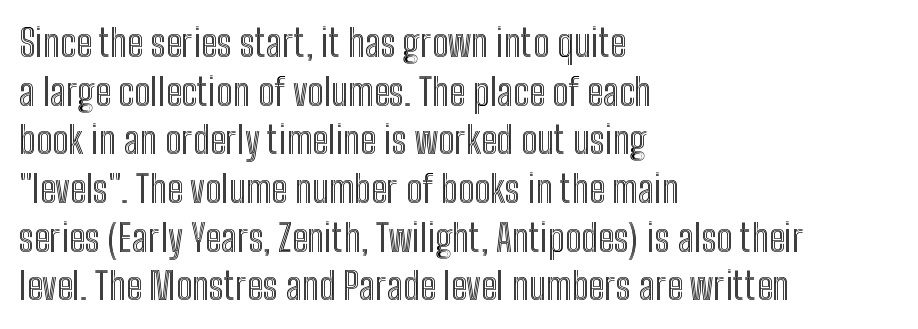
{"italic": "no", "width": "condensed", "x_height": "medium", "monospaced": "no", "underline": "no", "align": "left", "line_spacing": "normal", "line_spacing_ratio": 1.28, "letter_spacing": "normal", "letter_spacing_em": 0.0, "glyph_px": 38}
